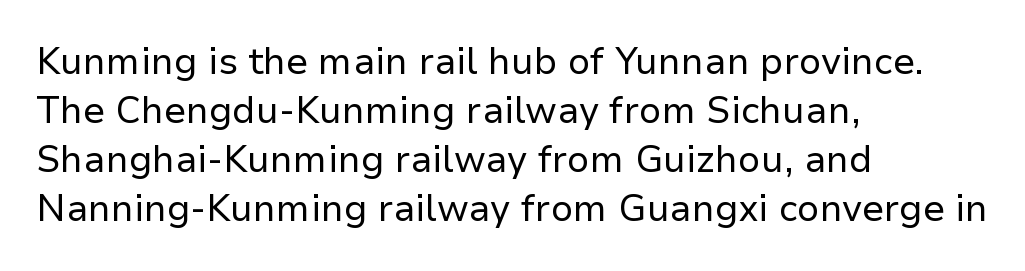
Q: Is the text bold? A: No.
Q: Is the text italic (slanted)? A: No, it is upright.
Q: Is the typeface a serif or a sans-serif typeface? A: Sans-serif.
Q: Is the text underlined? A: No.
Q: How is the paragraph aligned? A: Left-aligned.
Q: Is the spacing between letters normal or unusually wide? A: Normal.
Q: Is the spacing between lines tight, normal or loose? A: Normal.
Q: Width (condensed, normal, or wide)? A: Normal.
Q: Stroke contrast? A: Low.
Q: x-height? A: Medium.
Q: Monospaced? A: No.
